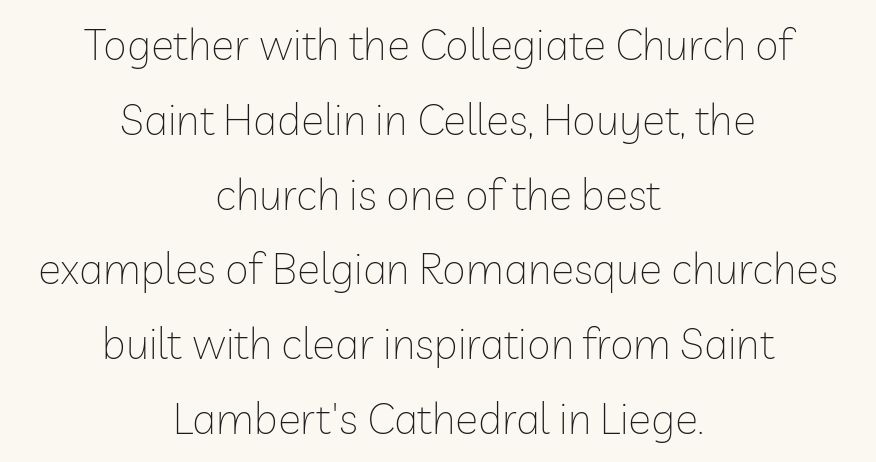
Q: Is the text bold? A: No.
Q: Is the text italic (slanted)? A: No, it is upright.
Q: Is the typeface a serif or a sans-serif typeface? A: Sans-serif.
Q: Is the text underlined? A: No.
Q: How is the paragraph aligned? A: Centered.
Q: Is the spacing between letters normal or unusually wide? A: Normal.
Q: Width (condensed, normal, or wide)? A: Normal.
Q: Stroke contrast? A: Low.
Q: x-height? A: Medium.
Q: Monospaced? A: No.
